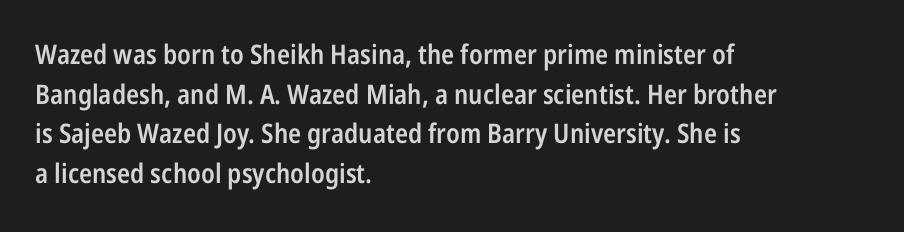
{"italic": "no", "bold": "semi", "underline": "no", "align": "left", "line_spacing": "normal", "line_spacing_ratio": 1.47, "letter_spacing": "normal", "letter_spacing_em": 0.0, "glyph_px": 27}
